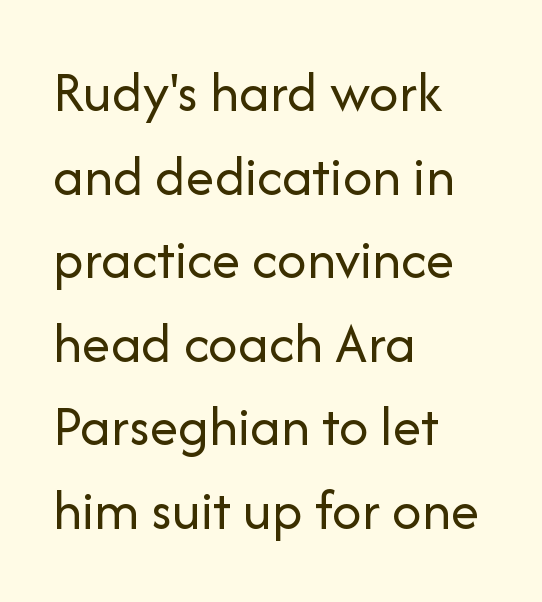
{"serif": "no", "italic": "no", "bold": "no", "weight": "regular", "width": "normal", "stroke_contrast": "low", "x_height": "medium", "monospaced": "no", "underline": "no", "align": "left", "line_spacing": "normal", "line_spacing_ratio": 1.44, "letter_spacing": "normal", "letter_spacing_em": 0.0, "glyph_px": 58}
